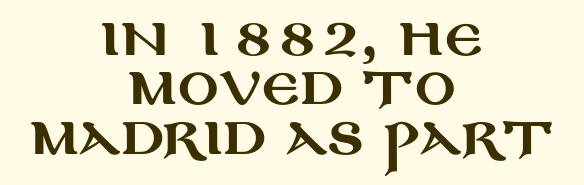
The image shows 51 px wide sans-serif type, upright; set centered, tight line spacing (0.97x), normal letter spacing, not underlined; medium stroke contrast and a large x-height.
